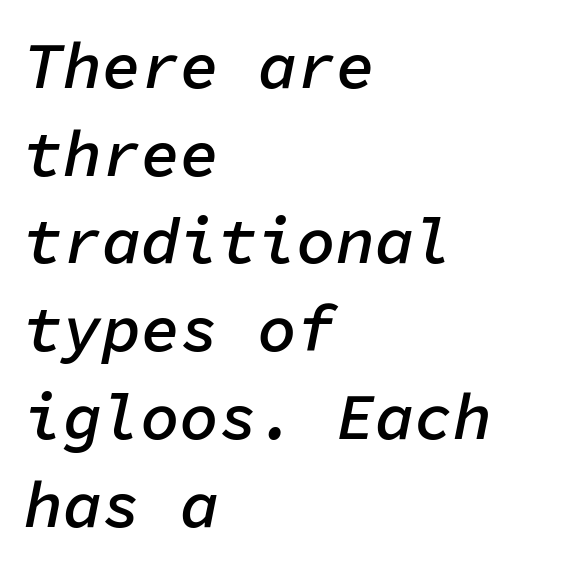
The glyphs are unaccompanied by any horizontal stroke below them. The typesetting leans somewhat heavy: a semibold. Posture: slanted. Here the designer chose a console-style face with uniform glyph widths.
